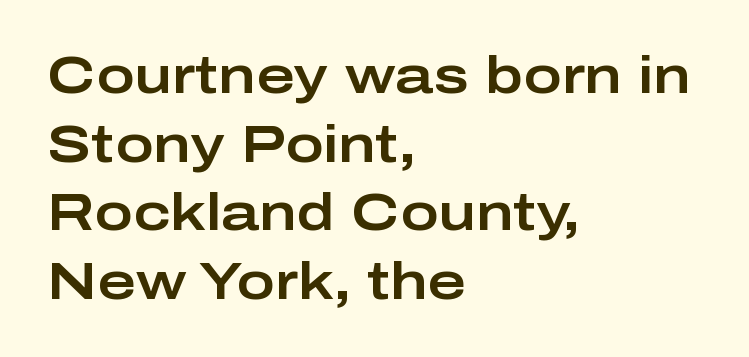
{"serif": "no", "italic": "no", "width": "wide", "stroke_contrast": "low", "x_height": "medium", "monospaced": "no", "underline": "no", "align": "left", "line_spacing": "normal", "line_spacing_ratio": 1.32, "letter_spacing": "normal", "letter_spacing_em": 0.0, "glyph_px": 52}
